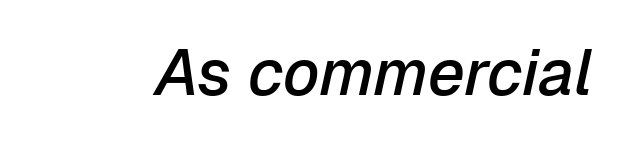
Note the varied advance widths — an 'i' is clearly narrower than an 'm'. Inter-character spacing is left at the font's built-in metrics. Check under the words: just untouched page. Semibold letterforms, between regular and bold. Slanted lettering throughout.
